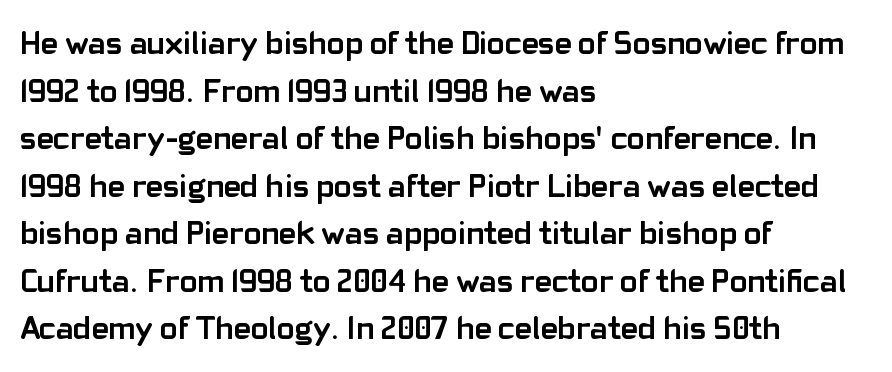
{"serif": "no", "italic": "no", "bold": "yes", "weight": "semibold", "width": "normal", "stroke_contrast": "low", "x_height": "medium", "monospaced": "no", "underline": "no", "align": "left", "line_spacing": "normal", "line_spacing_ratio": 1.44, "letter_spacing": "normal", "letter_spacing_em": 0.0, "glyph_px": 33}
